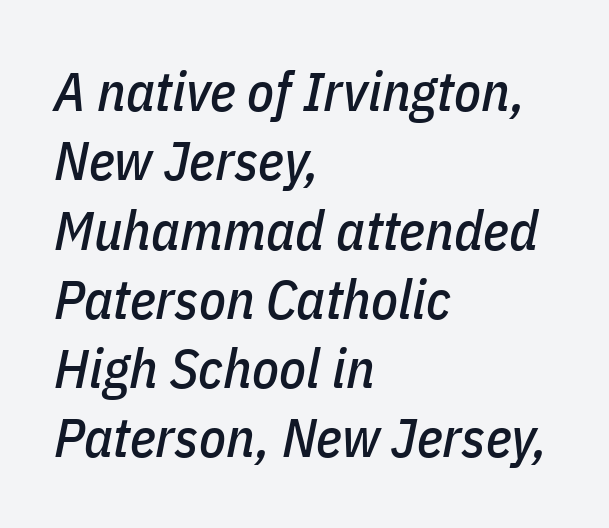
Q: Is the text italic (slanted)? A: Yes, it leans right by about 11 degrees.
Q: Is the text underlined? A: No.
Q: How is the paragraph aligned? A: Left-aligned.
Q: Is the spacing between letters normal or unusually wide? A: Normal.
Q: Is the spacing between lines tight, normal or loose? A: Normal.
Q: Width (condensed, normal, or wide)? A: Condensed.
Q: Stroke contrast? A: Low.
Q: x-height? A: Medium.
Q: Monospaced? A: No.
